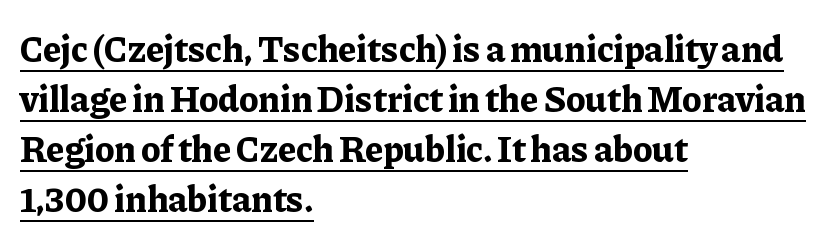
The image shows 37 px bold serif type, upright; set left-aligned, normal line spacing (1.35x), normal letter spacing, underlined; low stroke contrast and a medium x-height.
